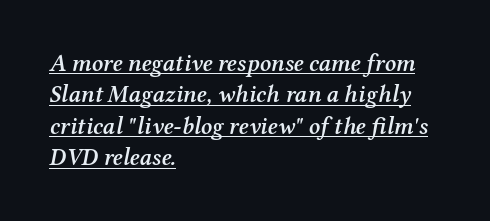
The image shows 24 px text type, italic (leaning right); set left-aligned, normal line spacing (1.31x), normal letter spacing, underlined.
